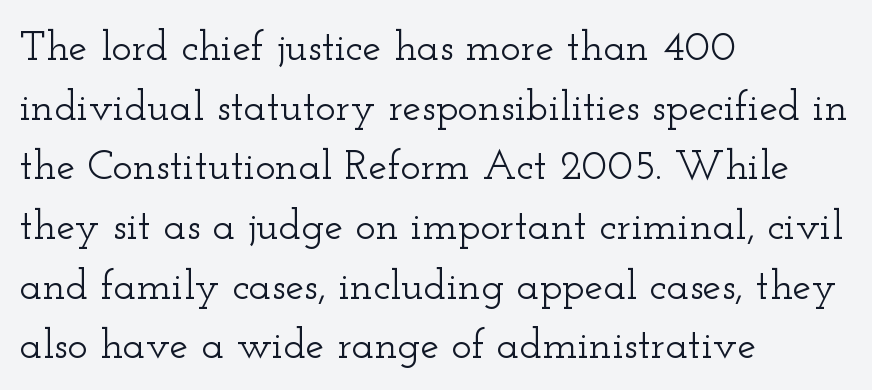
The image shows 42 px wide serif type, upright; set left-aligned, normal line spacing (1.42x), normal letter spacing, not underlined; low stroke contrast and a small x-height.
